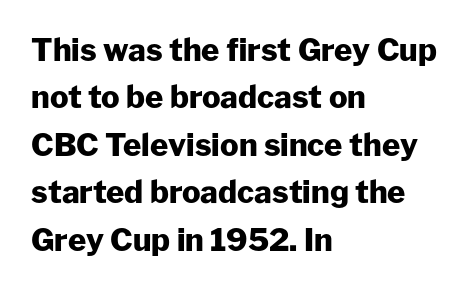
Notice how thick the strokes are: this is what a full bold looks like. How are the letters spaced? Ordinarily, with no added tracking. A roman cut, with each character standing at attention. Reading down the column, the eye jumps a familiar distance to each next line.
